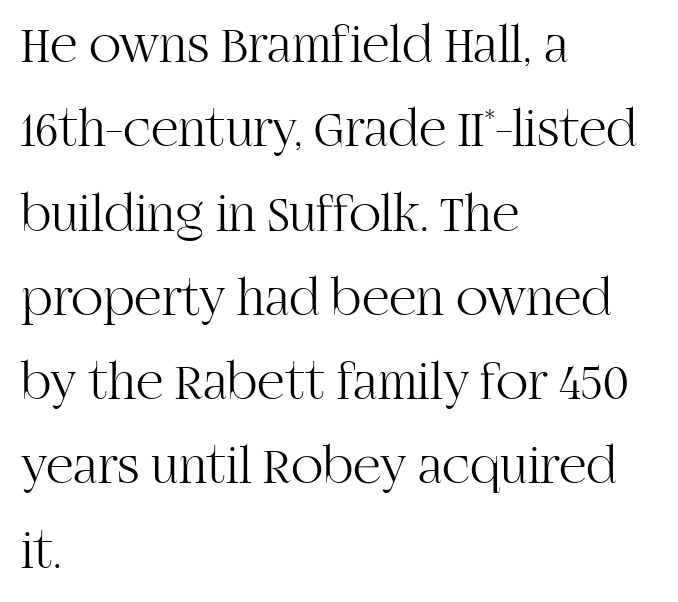
Q: Is the text bold? A: No.
Q: Is the text italic (slanted)? A: No, it is upright.
Q: Is the typeface a serif or a sans-serif typeface? A: Serif.
Q: Is the text underlined? A: No.
Q: How is the paragraph aligned? A: Left-aligned.
Q: Is the spacing between letters normal or unusually wide? A: Normal.
Q: Is the spacing between lines tight, normal or loose? A: Normal.
Q: Width (condensed, normal, or wide)? A: Normal.
Q: Stroke contrast? A: High.
Q: x-height? A: Large.
Q: Monospaced? A: No.
